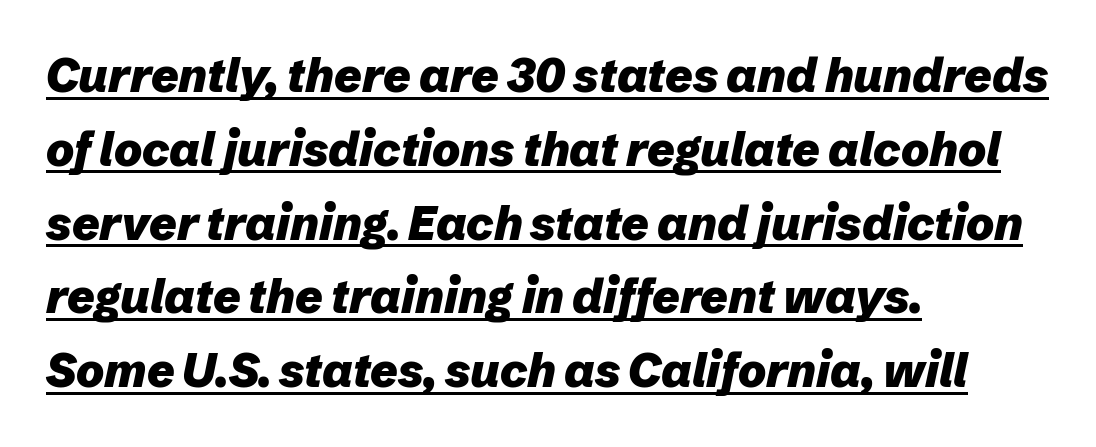
The face used here is rendered with its standard letterfit. Every character sits at an angle, as italics do. A full-strength bold gives these letters their thick strokes. The letters advance in unequal steps, a hallmark of proportional type. The typesetter has applied underlining to the passage shown. The passage is arranged the way most books set body copy — flush left.
